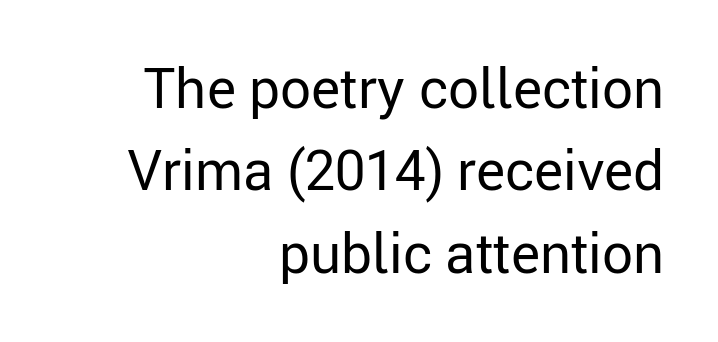
This sample uses an upright cut, with every glyph sitting square on the baseline. Check the space under the baseline: it is left empty. Proportional: the letters do not fall into vertical columns. Whoever set this chose a conventional vertical rhythm.
